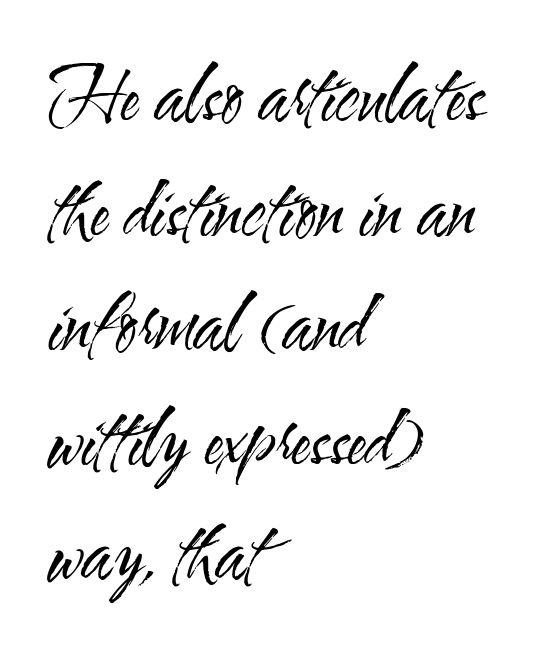
The image shows 73 px regular-weight, condensed sans-serif type; set left-aligned, normal line spacing (1.57x), normal letter spacing, not underlined; medium stroke contrast and a small x-height.
